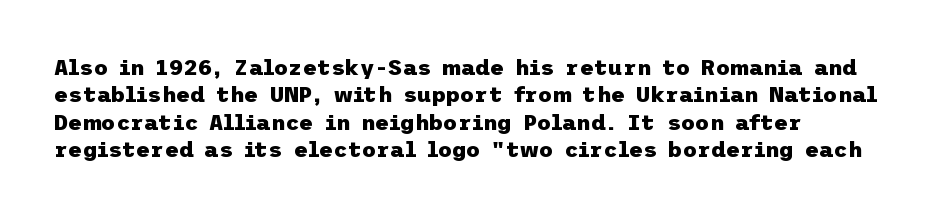
Q: Is the text bold? A: Yes.
Q: Is the text italic (slanted)? A: No, it is upright.
Q: Is the text underlined? A: No.
Q: Is the spacing between letters normal or unusually wide? A: Normal.
